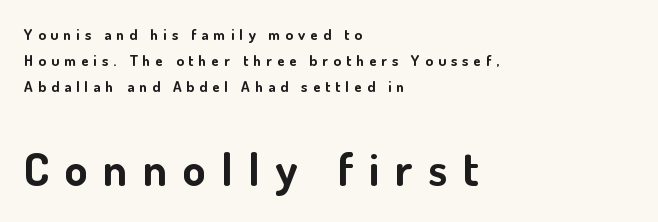
{"serif": "no", "italic": "no", "bold": "yes", "weight": "bold", "width": "normal", "stroke_contrast": "low", "x_height": "small", "monospaced": "no", "underline": "no", "align": "left", "line_spacing_ratio": 1.72, "letter_spacing": "wide", "letter_spacing_em": 0.34, "larger_block": "second", "size_ratio": 3.07, "glyph_px": 46}
